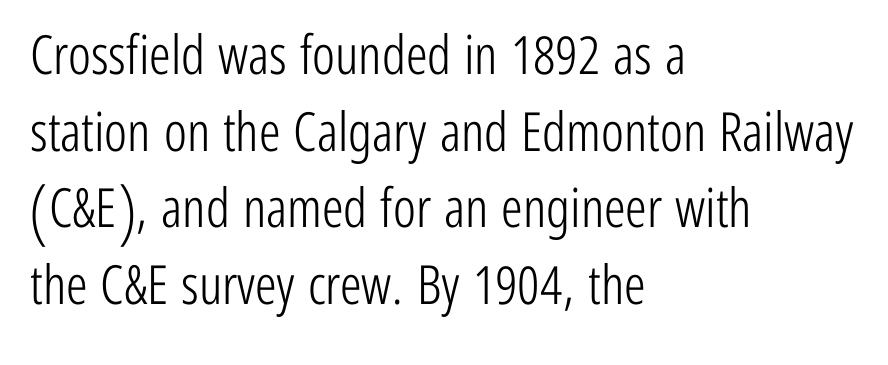
The image shows 54 px light, condensed sans-serif type, upright; set left-aligned, normal line spacing (1.42x), normal letter spacing, not underlined; low stroke contrast and a medium x-height.
